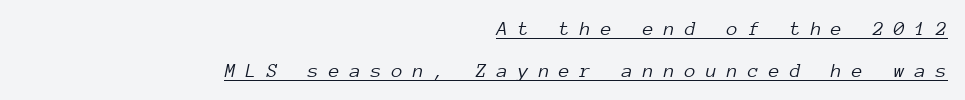
Q: Is the text bold? A: No.
Q: Is the text italic (slanted)? A: Yes, it leans right by about 12 degrees.
Q: Is the text underlined? A: Yes.
Q: How is the paragraph aligned? A: Right-aligned.
Q: Is the spacing between letters normal or unusually wide? A: Unusually wide.
Q: Is the spacing between lines tight, normal or loose? A: Loose.
